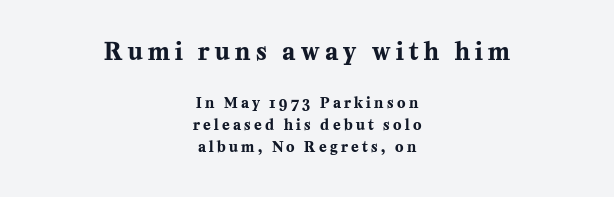
The image shows 23 px bold type, upright; set centered, normal line spacing (1.59x), unusually wide letter spacing (+0.24 em), not underlined; the first (top) block is 1.64x larger.
